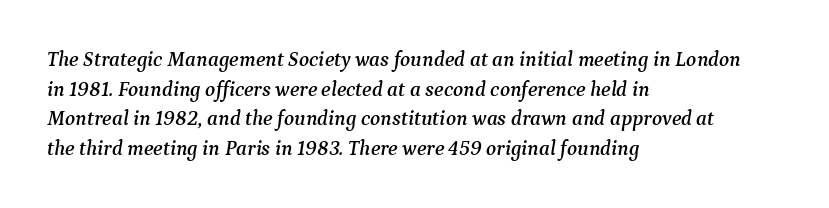
The image shows 21 px text type, italic (leaning right); set left-aligned, normal line spacing (1.41x), normal letter spacing, not underlined.
